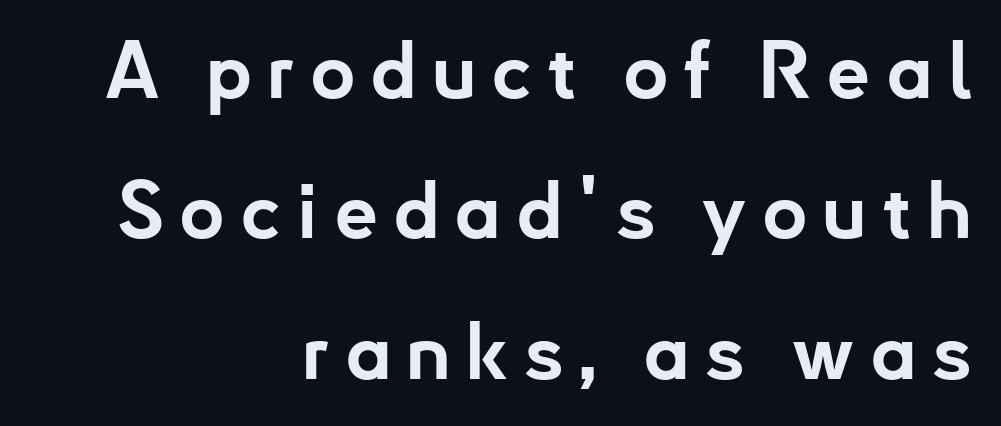
The rendering shows plain stroke endings on the letterforms — a sans-serif design. Every character sits straight up, as roman type does. The characters look thick and weighty, a clear bold. Honestly, there is no underline to notice here at all. Think of a printed novel: that variable character pitch is what you see here. The ragged edge is on the left, which tells us the setting is flush right.
